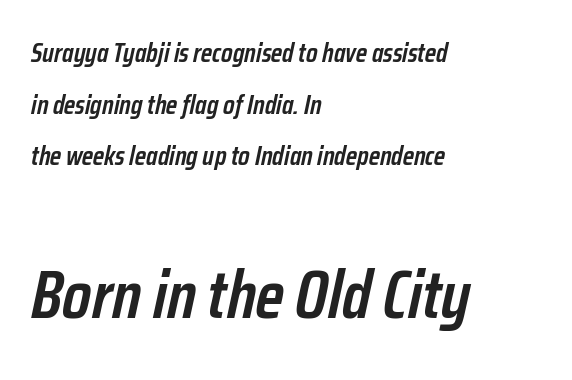
Q: Is the text bold? A: Semi-bold.
Q: Is the text italic (slanted)? A: Yes, it leans right by about 12 degrees.
Q: Is the text underlined? A: No.
Q: How is the paragraph aligned? A: Left-aligned.
Q: Is the spacing between letters normal or unusually wide? A: Normal.
Q: Is the spacing between lines tight, normal or loose? A: Loose.
Q: Which block of text is set in a larger size, the first (top) or the second (bottom)? A: The second (bottom) one.
Q: Width (condensed, normal, or wide)? A: Condensed.
Q: Stroke contrast? A: Low.
Q: x-height? A: Medium.
Q: Monospaced? A: No.
